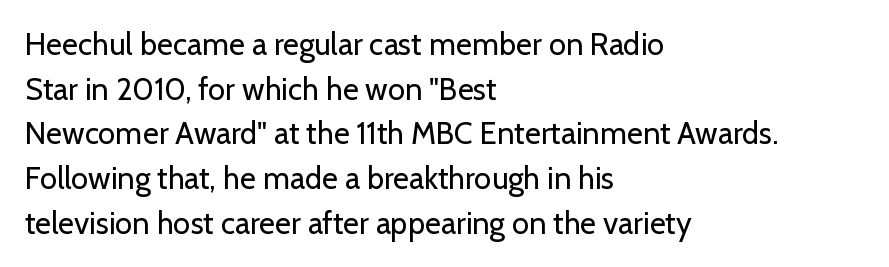
Nobody drew a line under any word here. The face used here is a sans, in the tradition of grotesques and geometrics. Notice how the stems are strictly vertical — no italics here. No extra tracking has been applied to these lines. Whoever set this chose a conventional vertical rhythm.
